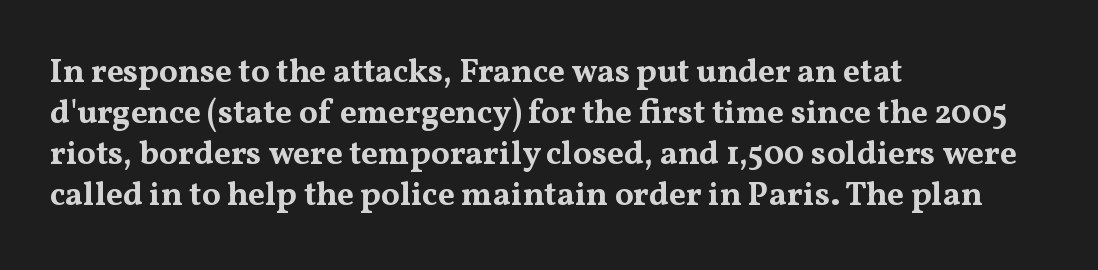
{"serif": "yes", "italic": "no", "bold": "yes", "weight": "bold", "width": "wide", "stroke_contrast": "medium", "x_height": "medium", "monospaced": "no", "underline": "no", "align": "left", "line_spacing_ratio": 1.24, "letter_spacing": "normal", "letter_spacing_em": 0.0, "glyph_px": 33}
